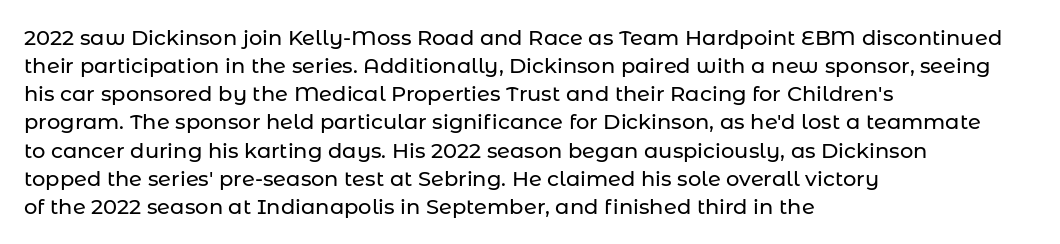
Q: Is the text italic (slanted)? A: No, it is upright.
Q: Is the text underlined? A: No.
Q: How is the paragraph aligned? A: Left-aligned.
Q: Is the spacing between letters normal or unusually wide? A: Normal.
Q: Is the spacing between lines tight, normal or loose? A: Normal.
